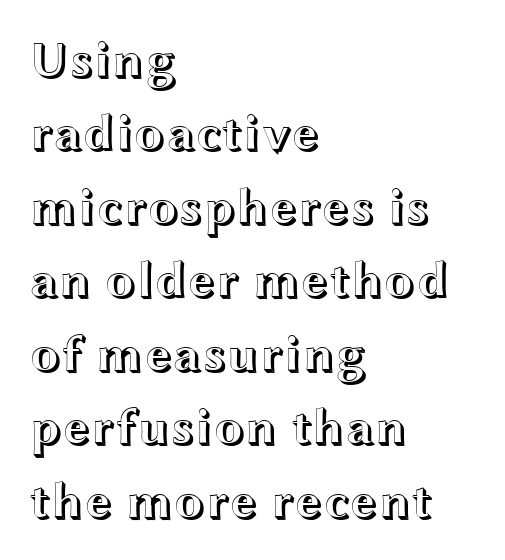
Caption: standard tracking, unaltered. The words here are not underlined. Summary of vertical rhythm: regular, with standard interline spacing. Varying glyph widths throughout — classic text-font behaviour. Does the copy run flush right? No — it runs flush left.
